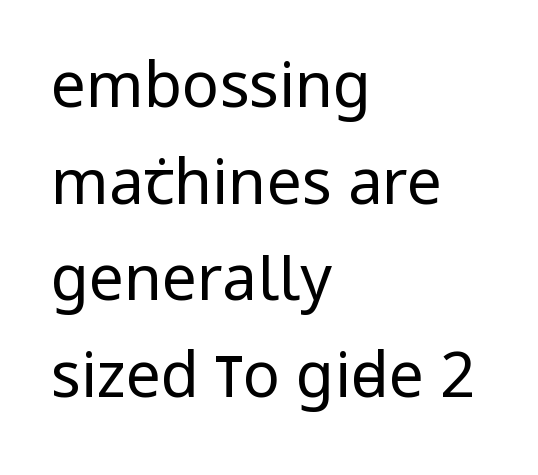
The image shows 62 px regular-weight, condensed sans-serif type, upright; set left-aligned, normal line spacing (1.56x), normal letter spacing, not underlined; low stroke contrast and a large x-height.
